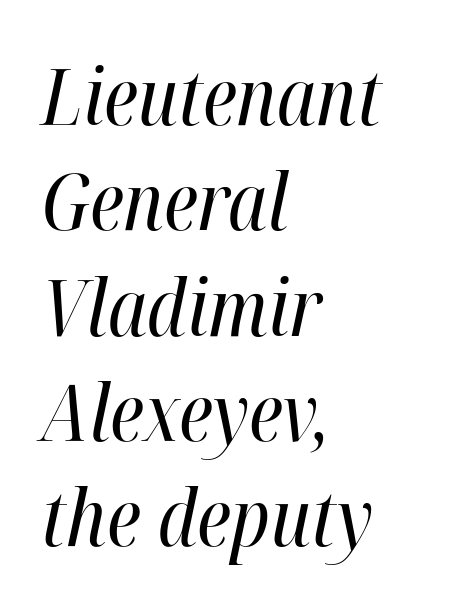
The image shows 78 px regular-weight, condensed type, italic (leaning right); set left-aligned, normal line spacing (1.35x), normal letter spacing, not underlined; high stroke contrast and a medium x-height.
